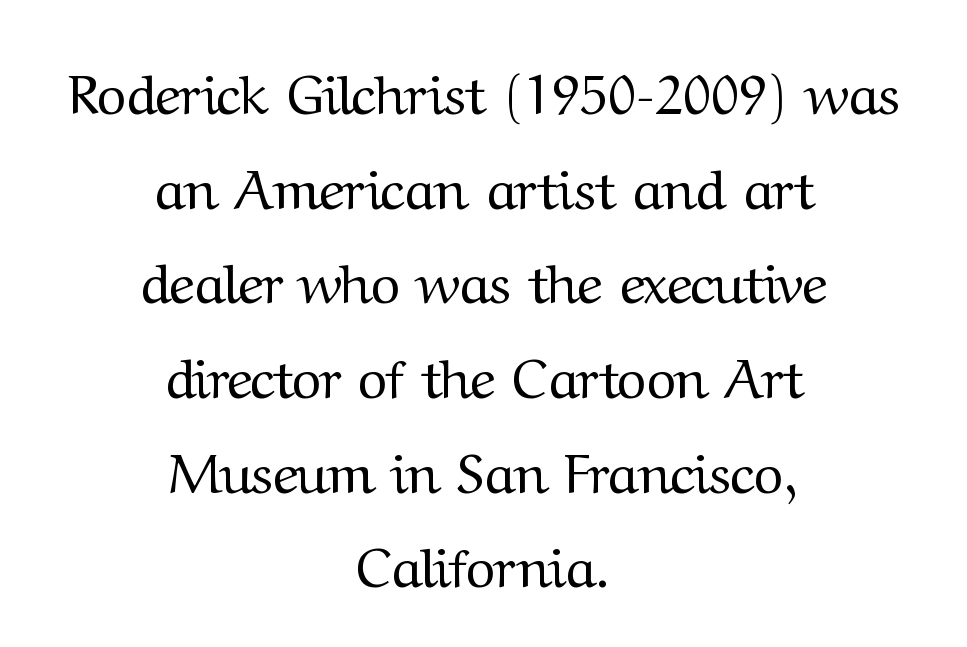
{"serif": "yes", "italic": "no", "bold": "no", "weight": "regular", "width": "normal", "stroke_contrast": "medium", "x_height": "medium", "monospaced": "no", "underline": "no", "align": "center", "line_spacing": "normal", "line_spacing_ratio": 1.69, "letter_spacing": "normal", "letter_spacing_em": 0.0, "glyph_px": 56}
